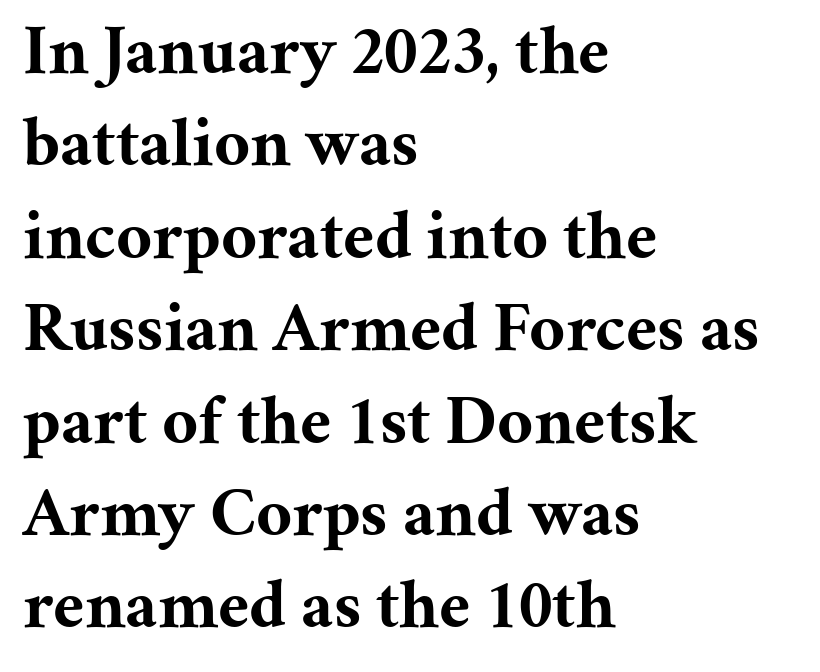
Italic? Not at all — the glyphs are vertical. Caption: multi-line text, flush left, ragged right. These words are printed bold, with thick strokes throughout. The specimen omits any rule beneath the text block's lines. The face used here is proportionally spaced, like ordinary book or web type. If you measured baseline to baseline, you'd find a middling distance.
